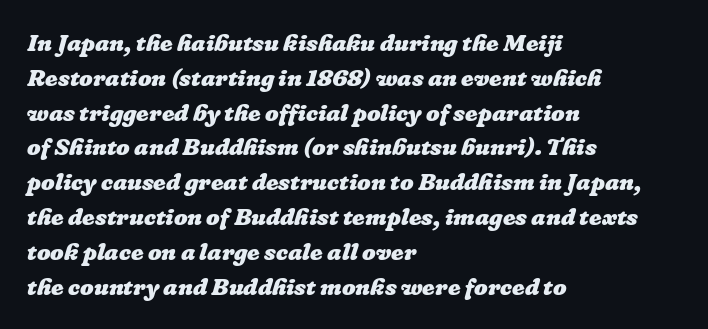
The image shows 24 px bold type; set left-aligned, normal line spacing (1.45x), normal letter spacing, not underlined.
